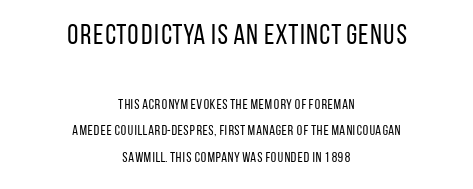
{"serif": "no", "italic": "no", "bold": "no", "weight": "regular", "width": "condensed", "stroke_contrast": "low", "x_height": "large", "monospaced": "no", "underline": "no", "align": "center", "line_spacing_ratio": 1.88, "letter_spacing": "normal", "letter_spacing_em": 0.0, "larger_block": "first", "size_ratio": 2.0, "glyph_px": 28}
